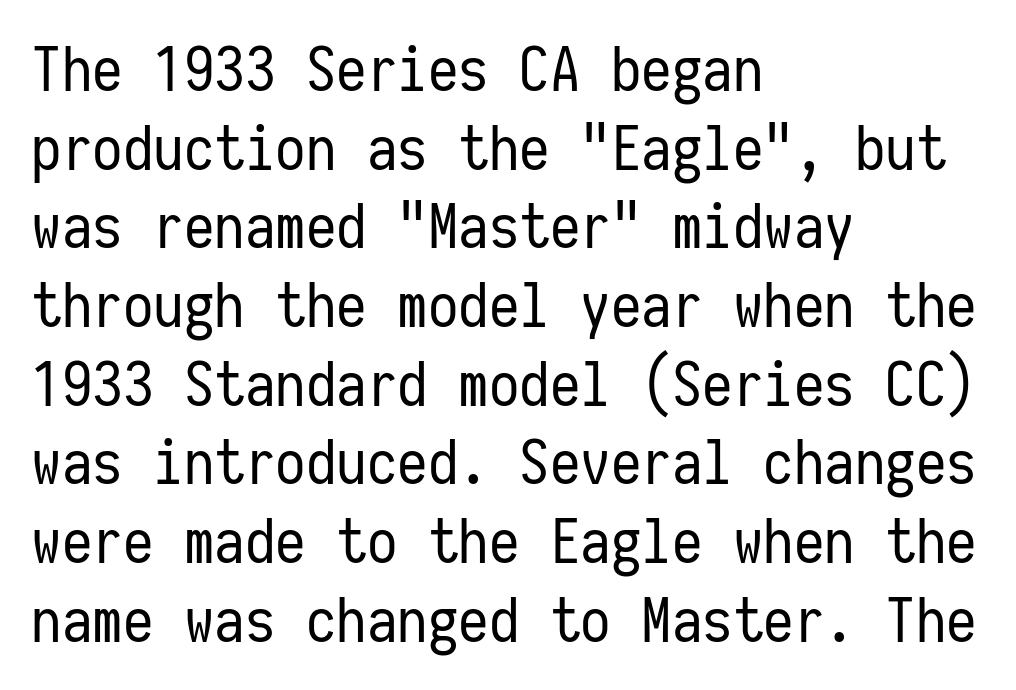
Q: Is the text bold? A: No.
Q: Is the text italic (slanted)? A: No, it is upright.
Q: Is the typeface a serif or a sans-serif typeface? A: Sans-serif.
Q: Is the text underlined? A: No.
Q: How is the paragraph aligned? A: Left-aligned.
Q: Is the spacing between letters normal or unusually wide? A: Normal.
Q: Is the spacing between lines tight, normal or loose? A: Normal.
Q: Width (condensed, normal, or wide)? A: Condensed.
Q: Stroke contrast? A: Low.
Q: x-height? A: Medium.
Q: Monospaced? A: Yes.
